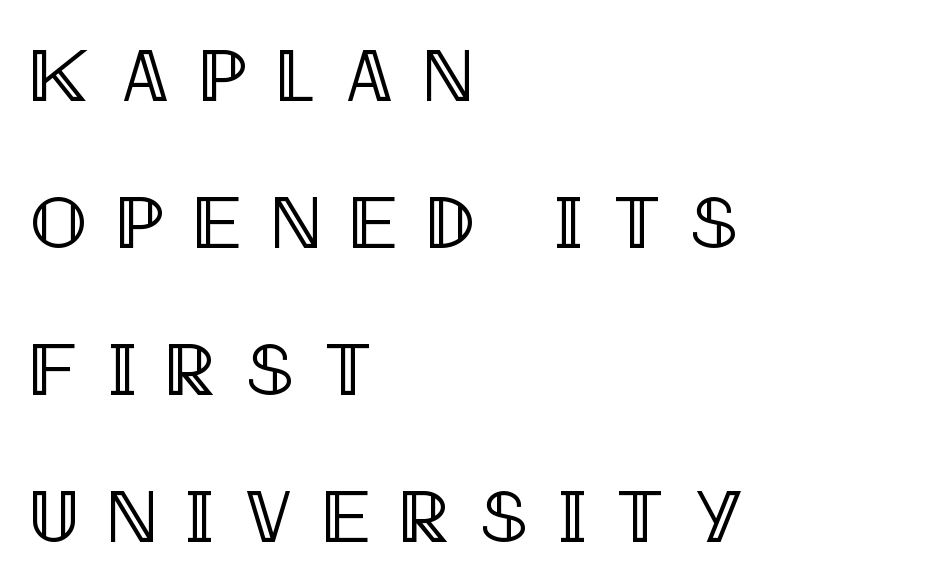
Q: Is the text italic (slanted)? A: No, it is upright.
Q: Is the text underlined? A: No.
Q: How is the paragraph aligned? A: Left-aligned.
Q: Is the spacing between letters normal or unusually wide? A: Unusually wide.
Q: Is the spacing between lines tight, normal or loose? A: Loose.
Q: Width (condensed, normal, or wide)? A: Condensed.
Q: x-height? A: Large.
Q: Monospaced? A: No.
